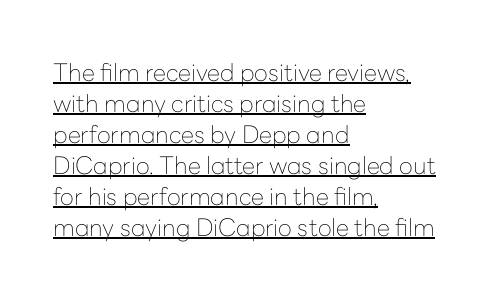
{"italic": "no", "bold": "no", "underline": "yes", "align": "left", "line_spacing": "normal", "line_spacing_ratio": 1.29, "letter_spacing": "normal", "letter_spacing_em": 0.0, "glyph_px": 24}
